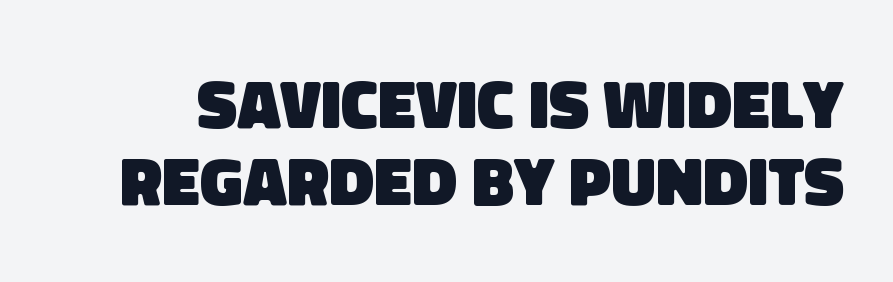
{"serif": "no", "bold": "yes", "weight": "heavy", "width": "normal", "stroke_contrast": "low", "x_height": "large", "monospaced": "no", "underline": "no", "line_spacing": "tight", "line_spacing_ratio": 1.12, "letter_spacing": "normal", "letter_spacing_em": 0.0, "glyph_px": 69}
